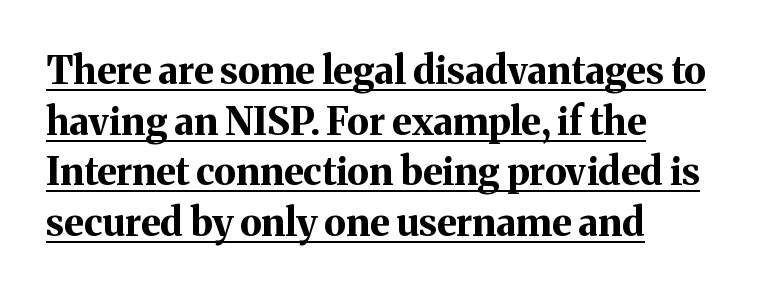
Q: Is the text bold? A: Yes.
Q: Is the text italic (slanted)? A: No, it is upright.
Q: Is the typeface a serif or a sans-serif typeface? A: Serif.
Q: Is the text underlined? A: Yes.
Q: How is the paragraph aligned? A: Left-aligned.
Q: Is the spacing between letters normal or unusually wide? A: Normal.
Q: Is the spacing between lines tight, normal or loose? A: Normal.
Q: Width (condensed, normal, or wide)? A: Normal.
Q: Stroke contrast? A: Medium.
Q: x-height? A: Medium.
Q: Monospaced? A: No.
